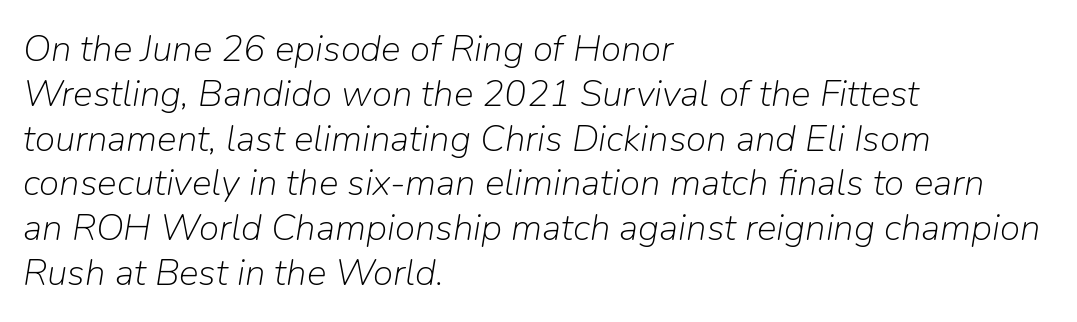
Q: Is the text bold? A: No.
Q: Is the text italic (slanted)? A: Yes, it leans right by about 9 degrees.
Q: Is the text underlined? A: No.
Q: How is the paragraph aligned? A: Left-aligned.
Q: Is the spacing between letters normal or unusually wide? A: Normal.
Q: Width (condensed, normal, or wide)? A: Normal.
Q: Stroke contrast? A: Low.
Q: x-height? A: Medium.
Q: Monospaced? A: No.
